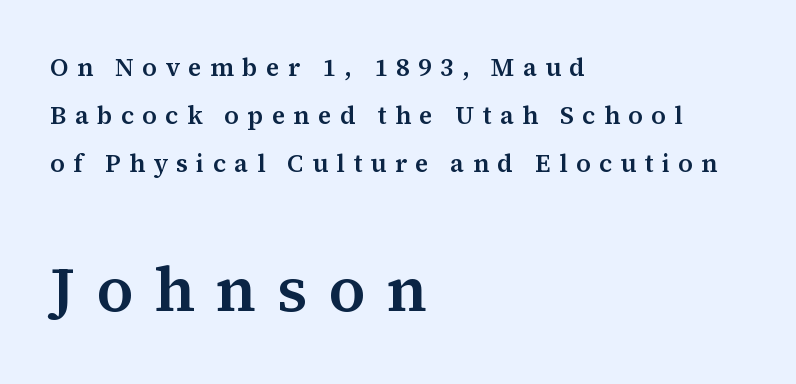
The image shows 63 px serif type, upright; set left-aligned, loose line spacing (1.93x), unusually wide letter spacing (+0.33 em), not underlined; the second (bottom) block is 2.52x larger; medium stroke contrast and a medium x-height.
